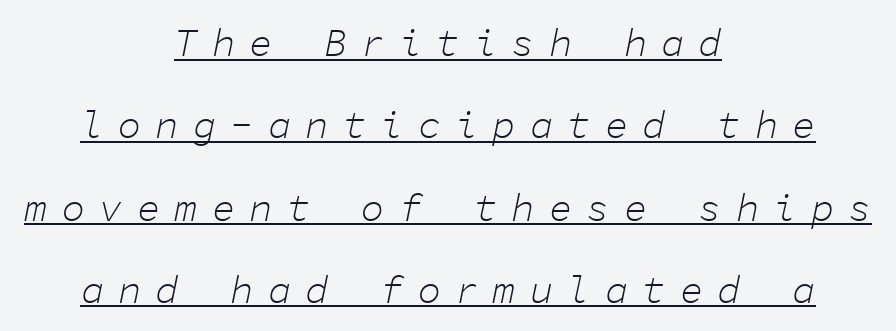
You can see a thin bar hugging the bottom of the glyphs. Note the uniform advance width — an 'i' takes as much space as an 'm'. In CSS terms this would be text-align: center. Think standard paragraph weight, or any step lighter than that. Look at the tracking — it's clearly loosened, letters drifting apart.
